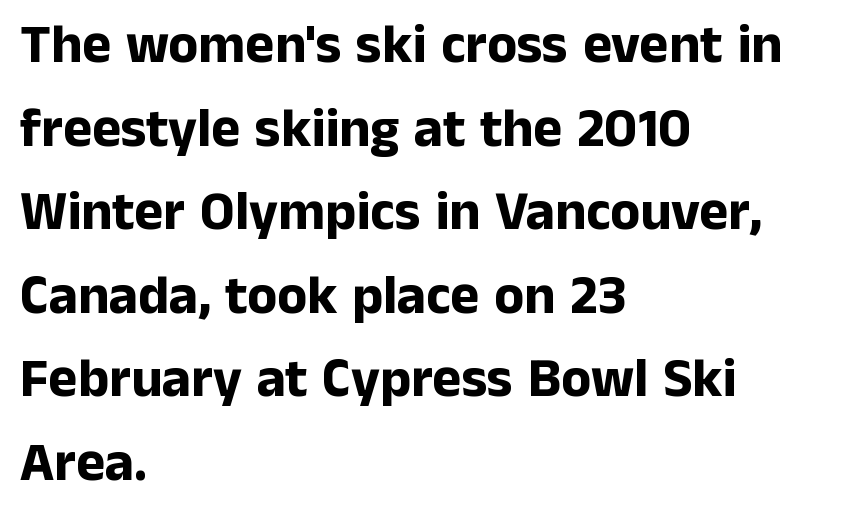
The image shows 55 px bold sans-serif type, upright; set left-aligned, normal line spacing (1.52x), normal letter spacing, not underlined; low stroke contrast and a medium x-height.
